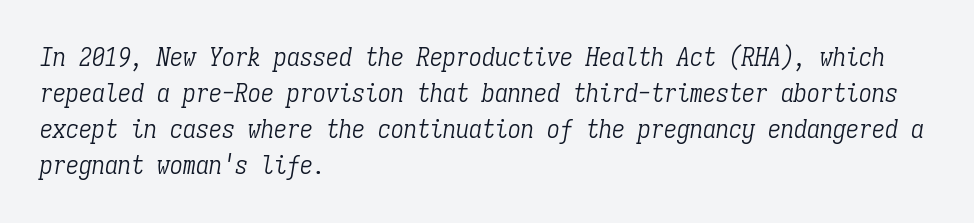
The image shows 26 px text type, italic (leaning right); set left-aligned, normal line spacing (1.39x), normal letter spacing, not underlined.
